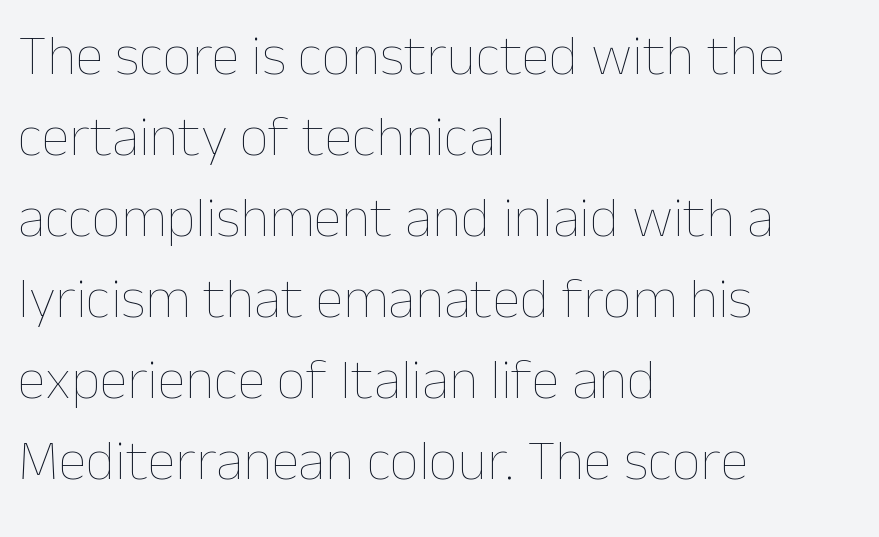
Q: Is the text bold? A: No.
Q: Is the text italic (slanted)? A: No, it is upright.
Q: Is the text underlined? A: No.
Q: How is the paragraph aligned? A: Left-aligned.
Q: Is the spacing between letters normal or unusually wide? A: Normal.
Q: Is the spacing between lines tight, normal or loose? A: Normal.
Q: Width (condensed, normal, or wide)? A: Normal.
Q: Stroke contrast? A: Low.
Q: x-height? A: Medium.
Q: Monospaced? A: No.
